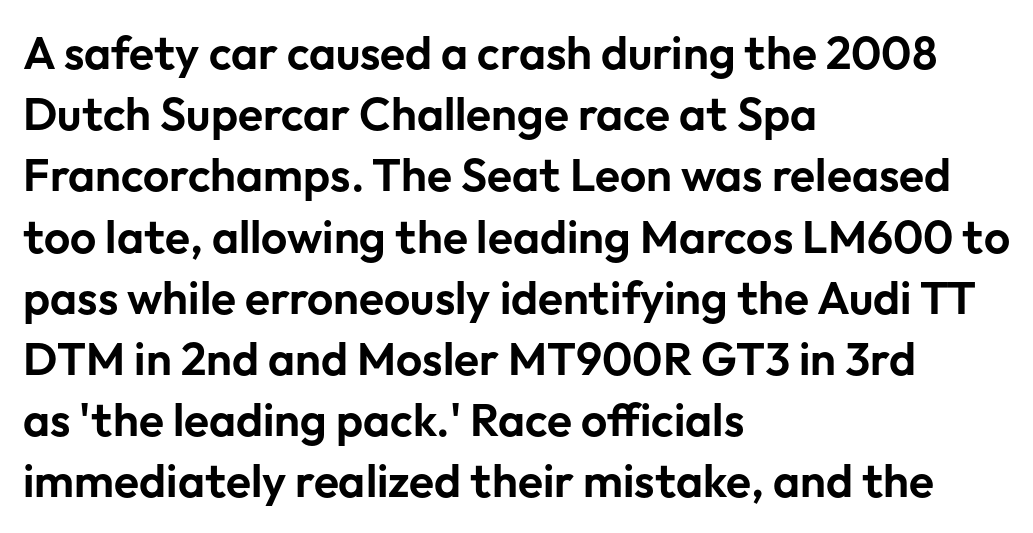
{"serif": "no", "italic": "no", "width": "normal", "stroke_contrast": "low", "x_height": "medium", "monospaced": "no", "underline": "no", "align": "left", "line_spacing": "normal", "line_spacing_ratio": 1.33, "letter_spacing": "normal", "letter_spacing_em": 0.0, "glyph_px": 46}
